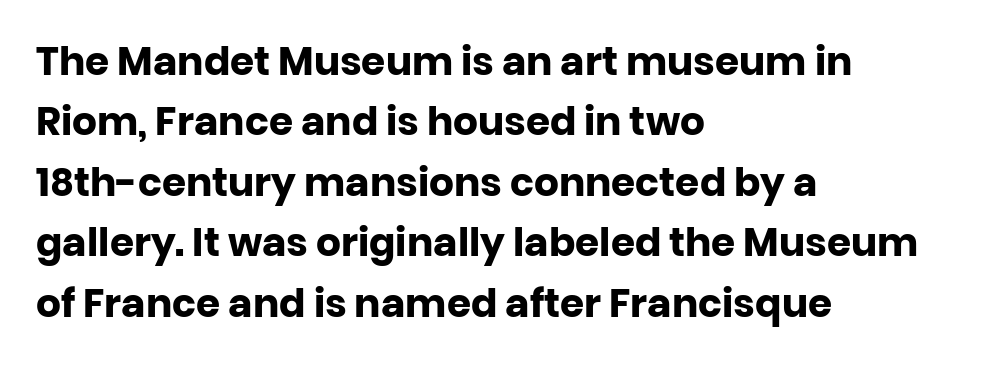
{"serif": "no", "italic": "no", "bold": "yes", "weight": "heavy", "width": "normal", "stroke_contrast": "low", "x_height": "large", "monospaced": "no", "underline": "no", "align": "left", "line_spacing": "normal", "line_spacing_ratio": 1.55, "letter_spacing": "normal", "letter_spacing_em": 0.0, "glyph_px": 39}
